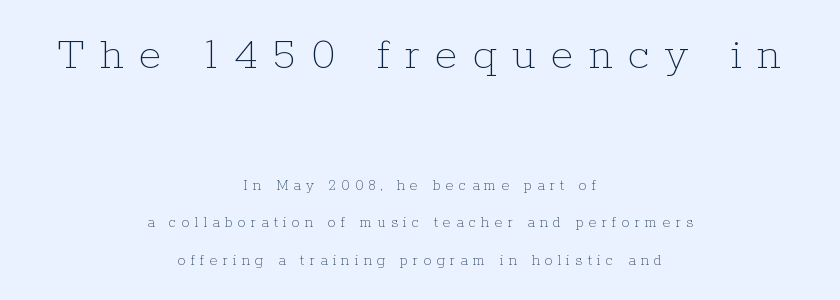
Q: Is the text bold? A: No.
Q: Is the text italic (slanted)? A: No, it is upright.
Q: Is the text underlined? A: No.
Q: How is the paragraph aligned? A: Centered.
Q: Is the spacing between letters normal or unusually wide? A: Unusually wide.
Q: Is the spacing between lines tight, normal or loose? A: Loose.
Q: Which block of text is set in a larger size, the first (top) or the second (bottom)? A: The first (top) one.
Q: Width (condensed, normal, or wide)? A: Normal.
Q: Stroke contrast? A: Low.
Q: x-height? A: Medium.
Q: Monospaced? A: No.
